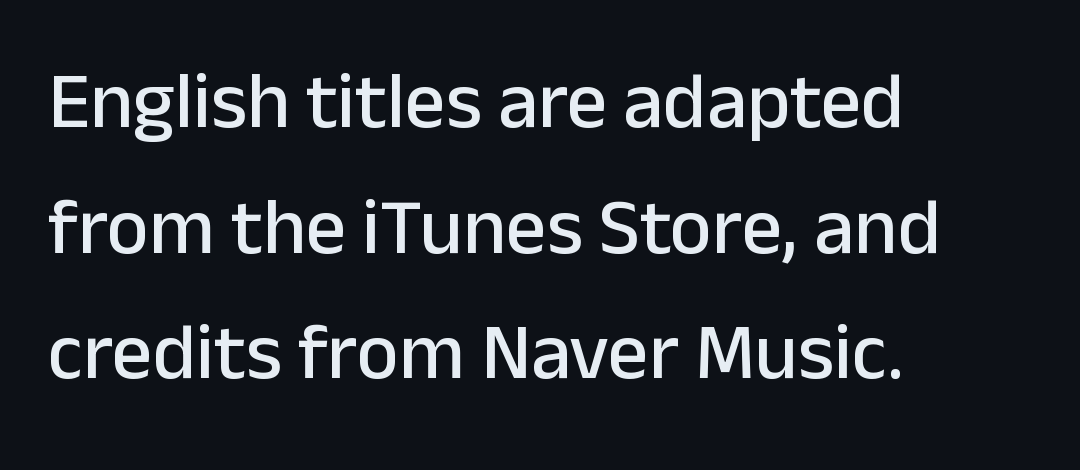
Q: Is the text italic (slanted)? A: No, it is upright.
Q: Is the typeface a serif or a sans-serif typeface? A: Sans-serif.
Q: Is the text underlined? A: No.
Q: How is the paragraph aligned? A: Left-aligned.
Q: Is the spacing between letters normal or unusually wide? A: Normal.
Q: Is the spacing between lines tight, normal or loose? A: Normal.
Q: Width (condensed, normal, or wide)? A: Normal.
Q: Stroke contrast? A: Low.
Q: x-height? A: Medium.
Q: Monospaced? A: No.
